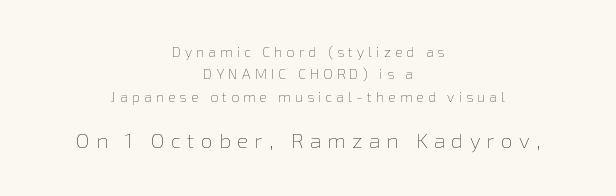
The image shows 21 px text type, upright; set centered, normal line spacing (1.6x), unusually wide letter spacing (+0.3 em), not underlined; the second (bottom) block is 1.5x larger.
